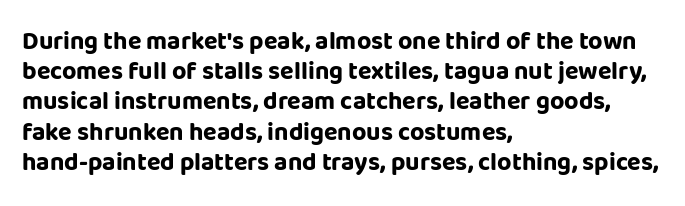
The image shows 25 px bold type, upright; set left-aligned, line spacing 1.21x, normal letter spacing, not underlined.
